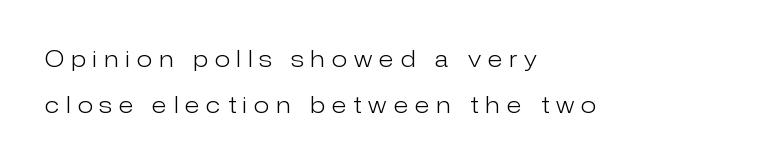
The image shows 22 px text type, upright; set left-aligned, loose line spacing (2.08x), unusually wide letter spacing (+0.33 em), not underlined.
